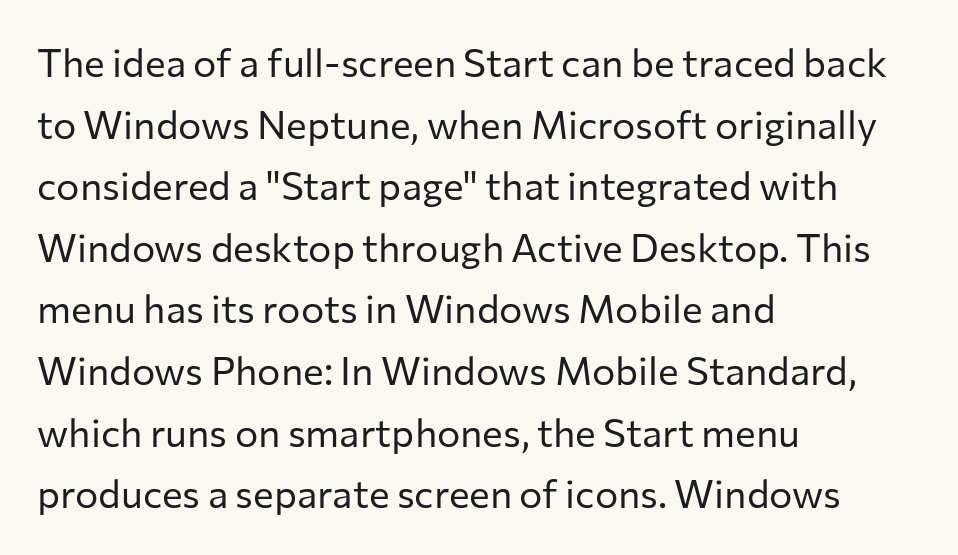
Q: Is the text bold? A: No.
Q: Is the text italic (slanted)? A: No, it is upright.
Q: Is the typeface a serif or a sans-serif typeface? A: Sans-serif.
Q: Is the text underlined? A: No.
Q: How is the paragraph aligned? A: Left-aligned.
Q: Is the spacing between letters normal or unusually wide? A: Normal.
Q: Is the spacing between lines tight, normal or loose? A: Normal.
Q: Width (condensed, normal, or wide)? A: Normal.
Q: Stroke contrast? A: Low.
Q: x-height? A: Medium.
Q: Monospaced? A: No.
